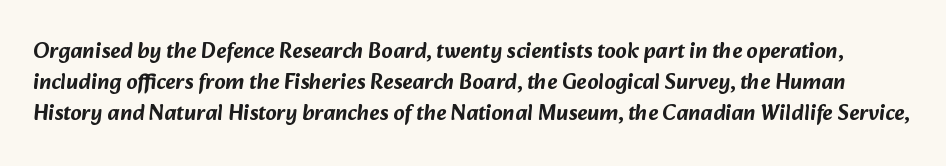
{"underline": "no", "line_spacing": "normal", "line_spacing_ratio": 1.4, "letter_spacing": "normal", "letter_spacing_em": 0.0, "glyph_px": 22}
